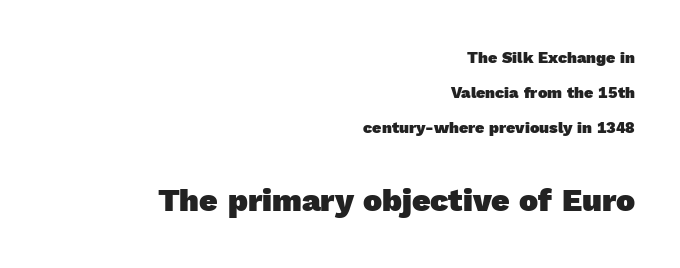
Q: Is the text bold? A: Yes.
Q: Is the typeface a serif or a sans-serif typeface? A: Sans-serif.
Q: Is the text underlined? A: No.
Q: How is the paragraph aligned? A: Right-aligned.
Q: Is the spacing between letters normal or unusually wide? A: Normal.
Q: Is the spacing between lines tight, normal or loose? A: Loose.
Q: Which block of text is set in a larger size, the first (top) or the second (bottom)? A: The second (bottom) one.
Q: Width (condensed, normal, or wide)? A: Normal.
Q: x-height? A: Medium.
Q: Monospaced? A: No.
